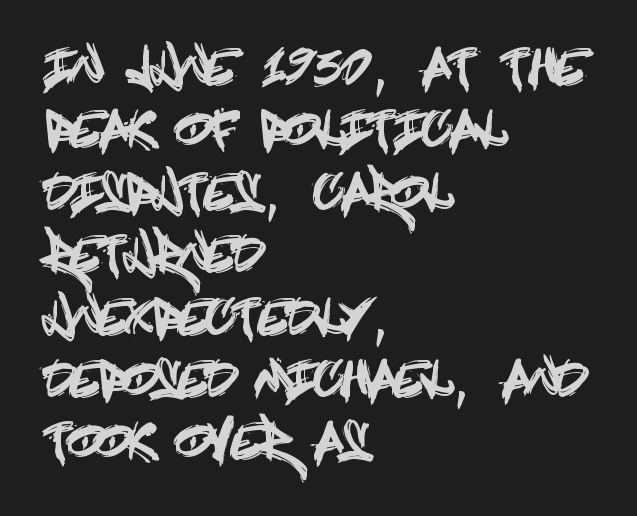
The image shows 48 px condensed sans-serif type; set left-aligned, normal line spacing (1.3x), normal letter spacing, not underlined; a large x-height.
